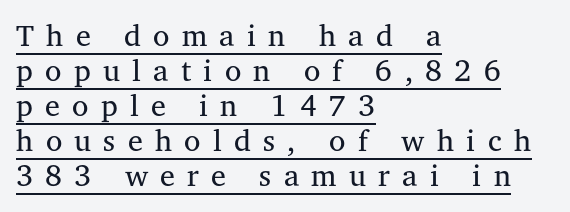
{"serif": "yes", "italic": "no", "bold": "no", "weight": "regular", "width": "normal", "stroke_contrast": "medium", "x_height": "medium", "monospaced": "no", "underline": "yes", "align": "left", "line_spacing_ratio": 1.17, "letter_spacing": "wide", "letter_spacing_em": 0.41, "glyph_px": 30}
